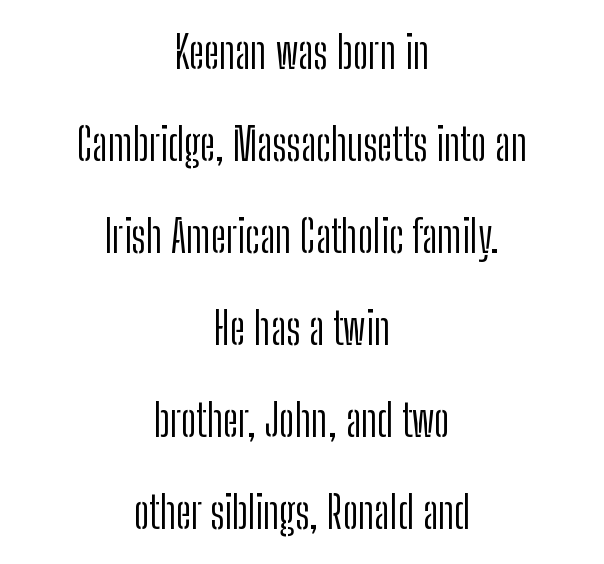
Q: Is the text bold? A: No.
Q: Is the text italic (slanted)? A: No, it is upright.
Q: Is the typeface a serif or a sans-serif typeface? A: Sans-serif.
Q: Is the text underlined? A: No.
Q: How is the paragraph aligned? A: Centered.
Q: Is the spacing between letters normal or unusually wide? A: Normal.
Q: Is the spacing between lines tight, normal or loose? A: Loose.
Q: Width (condensed, normal, or wide)? A: Condensed.
Q: Stroke contrast? A: Low.
Q: x-height? A: Medium.
Q: Monospaced? A: No.
